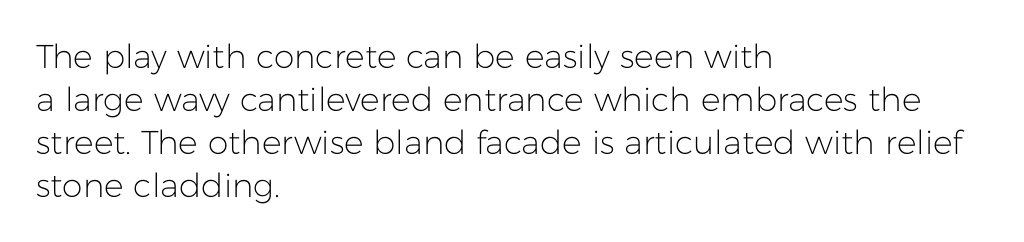
Q: Is the text bold? A: No.
Q: Is the text italic (slanted)? A: No, it is upright.
Q: Is the typeface a serif or a sans-serif typeface? A: Sans-serif.
Q: Is the text underlined? A: No.
Q: How is the paragraph aligned? A: Left-aligned.
Q: Is the spacing between letters normal or unusually wide? A: Normal.
Q: Is the spacing between lines tight, normal or loose? A: Normal.
Q: Width (condensed, normal, or wide)? A: Normal.
Q: Stroke contrast? A: Low.
Q: x-height? A: Medium.
Q: Monospaced? A: No.
